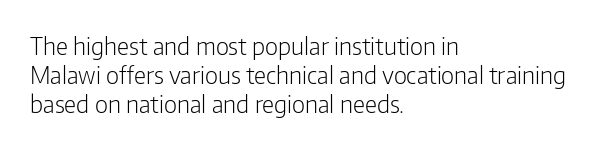
{"italic": "no", "bold": "no", "underline": "no", "align": "left", "line_spacing_ratio": 1.21, "letter_spacing": "normal", "letter_spacing_em": 0.0, "glyph_px": 24}
